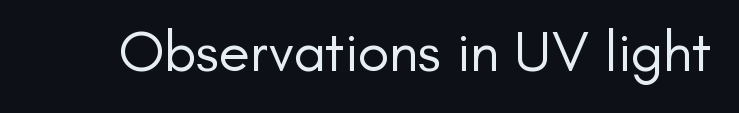
{"serif": "no", "italic": "no", "bold": "no", "weight": "regular", "width": "normal", "stroke_contrast": "low", "x_height": "small", "monospaced": "no", "underline": "no", "letter_spacing": "normal", "letter_spacing_em": 0.0, "glyph_px": 58}
